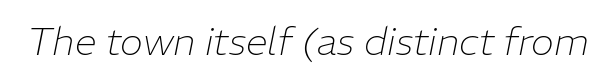
The zone under the glyphs is completely vacant. This is oblique type, the kind used for emphasis or titles. Character widths vary here, with narrow letters taking less room than wide ones. Look at the tracking — it's just the regular setting, nothing added. Nothing heavy about these letters — not bold at all.
